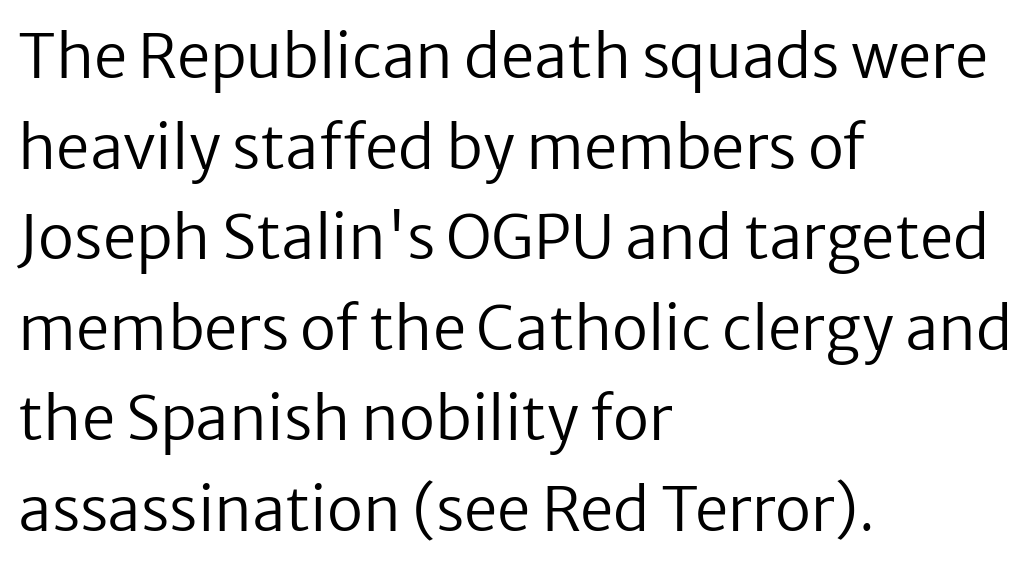
The image shows 60 px regular-weight sans-serif type, upright; set left-aligned, normal line spacing (1.51x), normal letter spacing, not underlined; low stroke contrast and a medium x-height.
